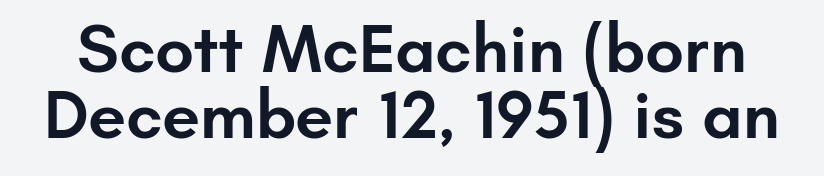
The image shows 68 px semibold sans-serif type, upright; set tight line spacing (0.97x), normal letter spacing, not underlined; low stroke contrast and a small x-height.
